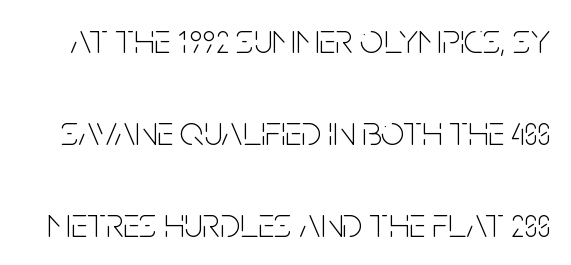
The image shows 42 px thin, condensed sans-serif type, upright; set loose line spacing (2.19x), normal letter spacing, not underlined; low stroke contrast and a large x-height.
